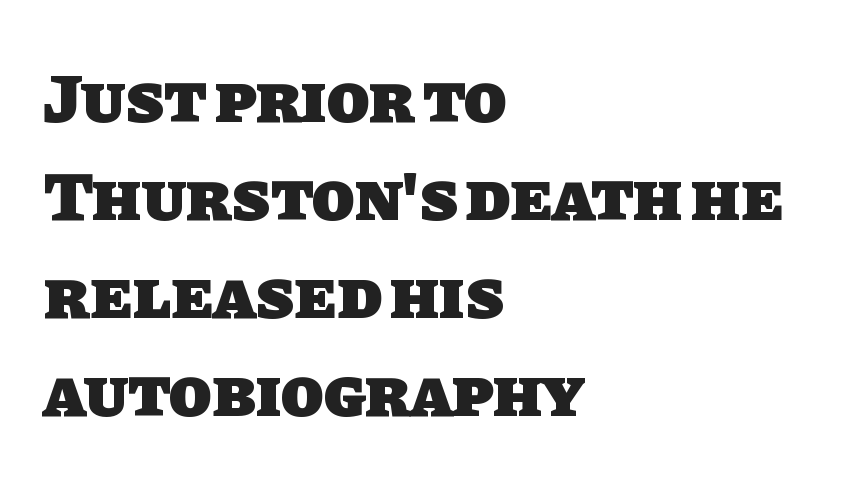
The image shows 70 px heavy sans-serif type; set left-aligned, normal line spacing (1.4x), normal letter spacing, not underlined; low stroke contrast and a large x-height.
